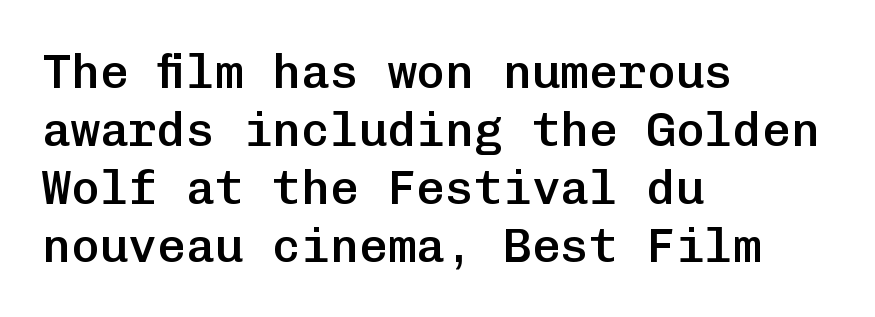
The image shows 48 px semibold sans-serif type, upright, monospaced; set left-aligned, line spacing 1.21x, normal letter spacing, not underlined; low stroke contrast and a medium x-height.
